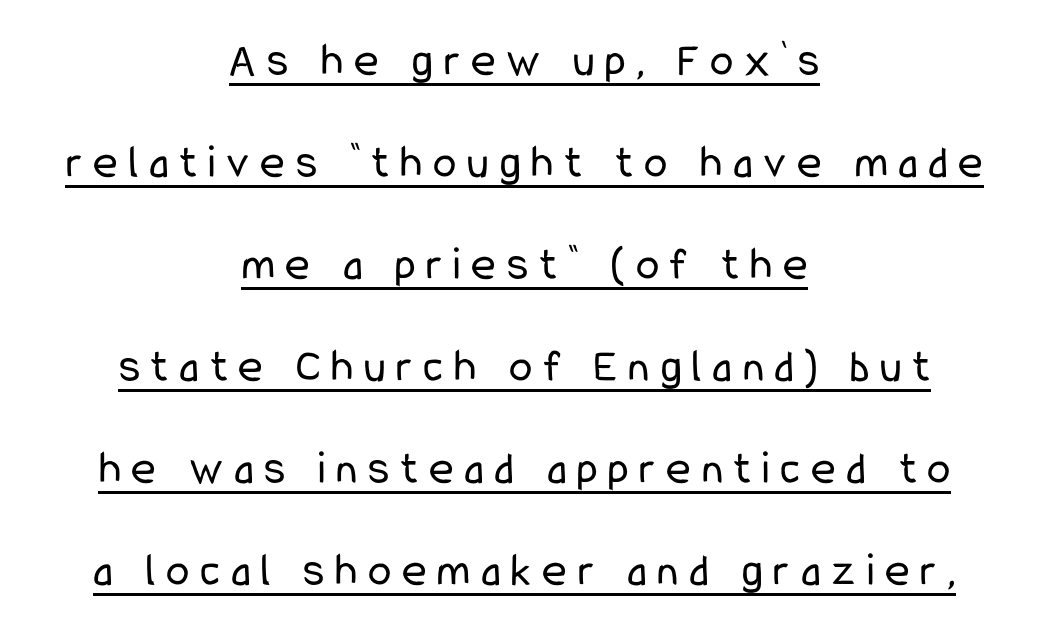
The image shows 47 px regular-weight, condensed sans-serif type, upright; set centered, loose line spacing (2.17x), unusually wide letter spacing (+0.23 em), underlined; low stroke contrast and a medium x-height.
